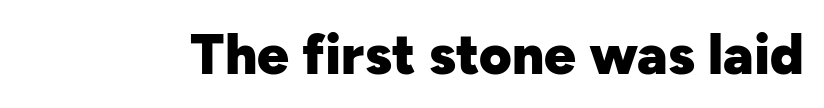
{"serif": "no", "italic": "no", "bold": "yes", "weight": "heavy", "width": "normal", "stroke_contrast": "low", "x_height": "medium", "monospaced": "no", "underline": "no", "letter_spacing": "normal", "letter_spacing_em": 0.0, "glyph_px": 56}
